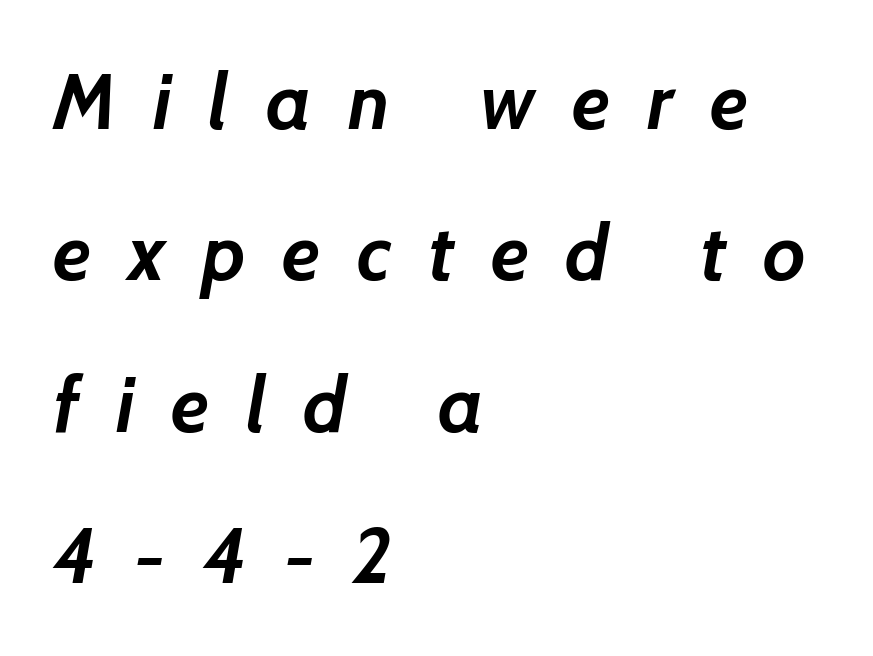
Q: Is the text bold? A: Yes.
Q: Is the typeface a serif or a sans-serif typeface? A: Sans-serif.
Q: Is the text underlined? A: No.
Q: How is the paragraph aligned? A: Left-aligned.
Q: Is the spacing between letters normal or unusually wide? A: Unusually wide.
Q: Is the spacing between lines tight, normal or loose? A: Loose.
Q: Width (condensed, normal, or wide)? A: Normal.
Q: Stroke contrast? A: Low.
Q: x-height? A: Medium.
Q: Monospaced? A: No.
